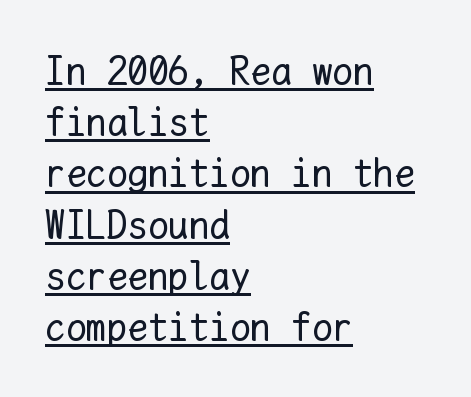
Heft: none added — not bold. This block has exactly the height ordinary leading produces. The specimen includes a rule beneath the text block's lines. Here the designer chose a console-style face with uniform glyph widths. The lines are quadded left. It's the straight-up-and-down kind of type.
